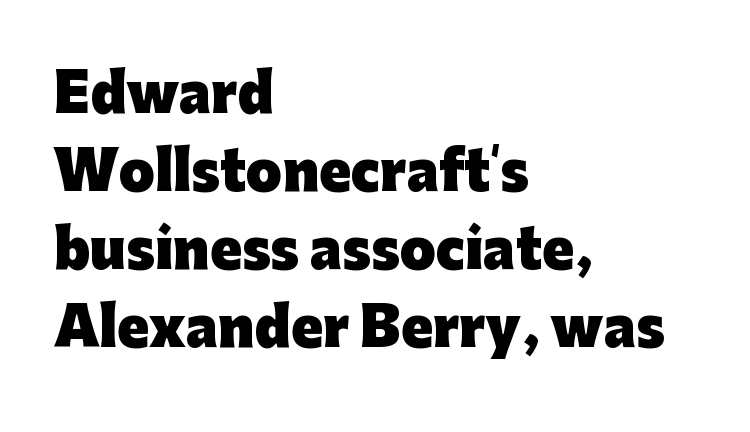
Q: Is the text bold? A: Yes.
Q: Is the text italic (slanted)? A: No, it is upright.
Q: Is the typeface a serif or a sans-serif typeface? A: Sans-serif.
Q: Is the text underlined? A: No.
Q: How is the paragraph aligned? A: Left-aligned.
Q: Is the spacing between letters normal or unusually wide? A: Normal.
Q: Is the spacing between lines tight, normal or loose? A: Normal.
Q: Width (condensed, normal, or wide)? A: Normal.
Q: Stroke contrast? A: Low.
Q: x-height? A: Medium.
Q: Monospaced? A: No.
